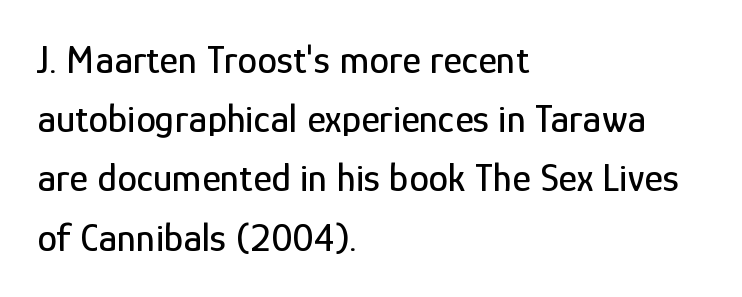
{"serif": "no", "italic": "no", "width": "condensed", "stroke_contrast": "low", "x_height": "medium", "monospaced": "no", "underline": "no", "align": "left", "line_spacing": "normal", "line_spacing_ratio": 1.48, "letter_spacing": "normal", "letter_spacing_em": 0.0, "glyph_px": 40}
